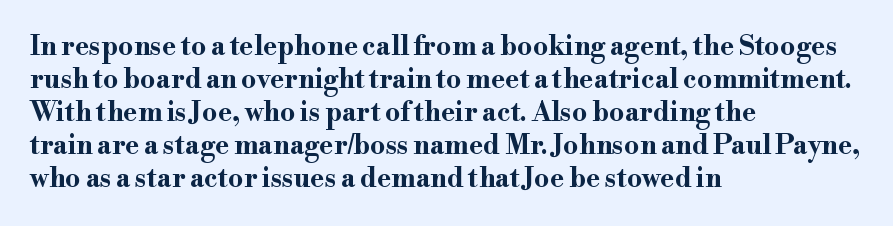
{"italic": "no", "bold": "yes", "underline": "no", "align": "left", "line_spacing_ratio": 1.22, "letter_spacing": "normal", "letter_spacing_em": 0.0, "glyph_px": 27}
